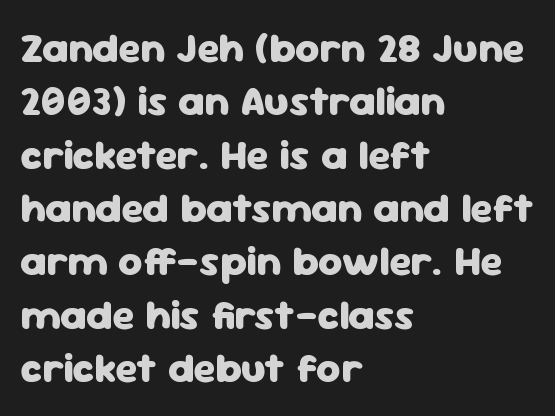
The image shows 42 px heavy sans-serif type, upright; set left-aligned, normal line spacing (1.27x), normal letter spacing, not underlined; low stroke contrast and a medium x-height.
